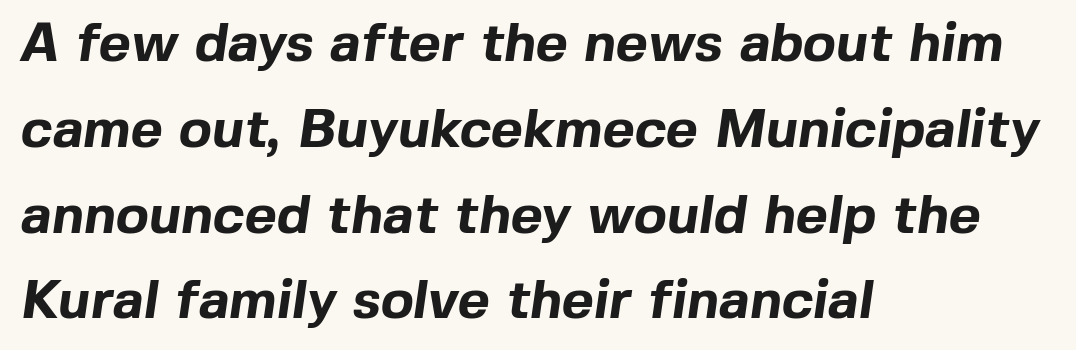
The image shows 55 px bold sans-serif type; set left-aligned, normal line spacing (1.56x), normal letter spacing, not underlined; a medium x-height.
